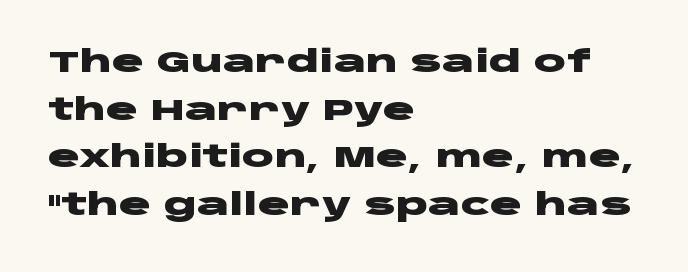
What's the leading like? Ordinary, nothing unusual. Quick note: underline off. Serif or sans? Sans — the stroke terminals are bare. How heavy is the stroke? Heavy — this is a bold. Unlike italic type, these characters show no tilt at all.
